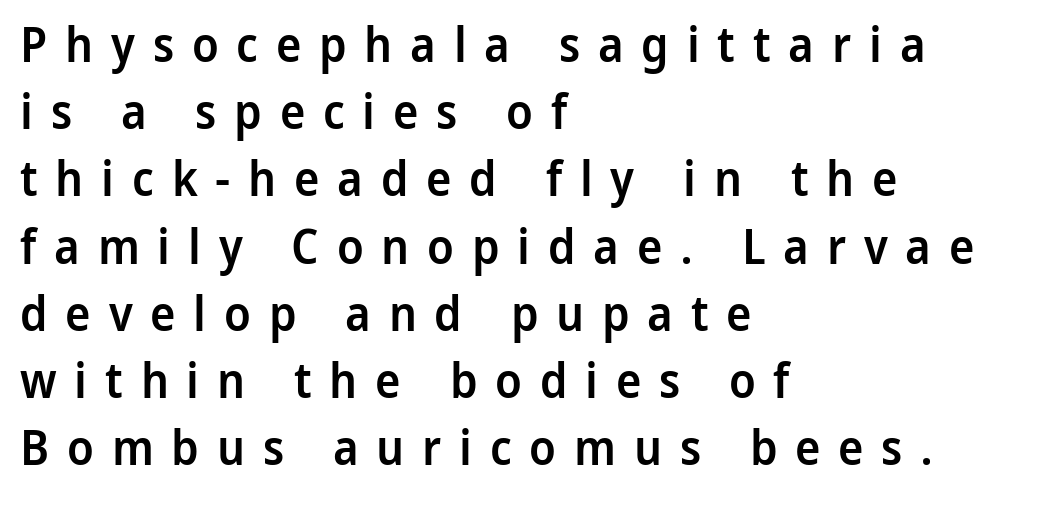
Q: Is the text bold? A: Semi-bold.
Q: Is the text italic (slanted)? A: No, it is upright.
Q: Is the typeface a serif or a sans-serif typeface? A: Sans-serif.
Q: Is the text underlined? A: No.
Q: How is the paragraph aligned? A: Left-aligned.
Q: Is the spacing between letters normal or unusually wide? A: Unusually wide.
Q: Is the spacing between lines tight, normal or loose? A: Normal.
Q: Width (condensed, normal, or wide)? A: Normal.
Q: Stroke contrast? A: Low.
Q: x-height? A: Medium.
Q: Monospaced? A: No.
